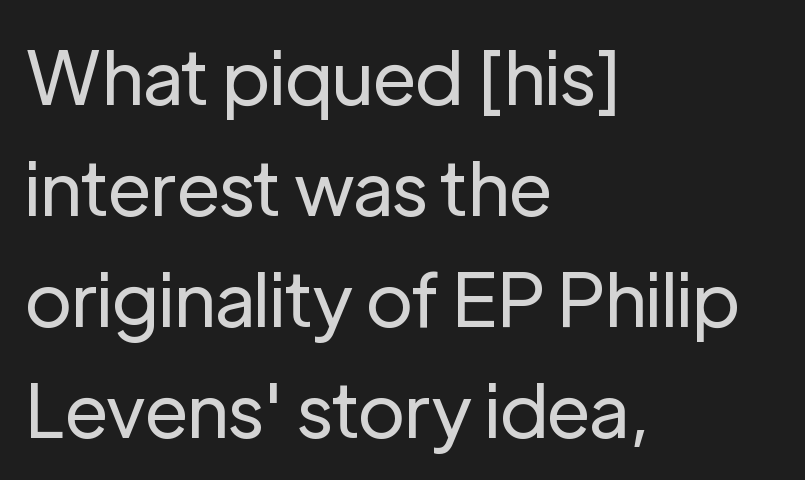
{"serif": "no", "italic": "no", "bold": "no", "weight": "regular", "width": "normal", "stroke_contrast": "low", "x_height": "medium", "monospaced": "no", "underline": "no", "align": "left", "line_spacing": "normal", "line_spacing_ratio": 1.5, "letter_spacing": "normal", "letter_spacing_em": 0.0, "glyph_px": 74}
